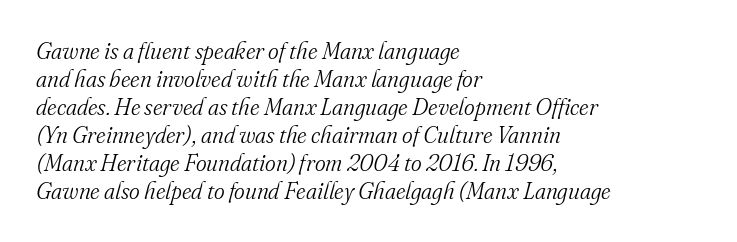
Q: Is the text bold? A: No.
Q: Is the text italic (slanted)? A: Yes, it leans right by about 16 degrees.
Q: Is the text underlined? A: No.
Q: How is the paragraph aligned? A: Left-aligned.
Q: Is the spacing between letters normal or unusually wide? A: Normal.
